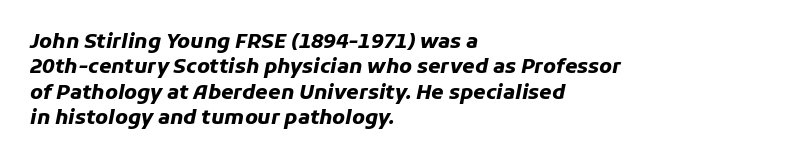
Q: Is the text bold? A: Yes.
Q: Is the text italic (slanted)? A: Yes, it leans right by about 11 degrees.
Q: Is the text underlined? A: No.
Q: How is the paragraph aligned? A: Left-aligned.
Q: Is the spacing between letters normal or unusually wide? A: Normal.
Q: Is the spacing between lines tight, normal or loose? A: Normal.
